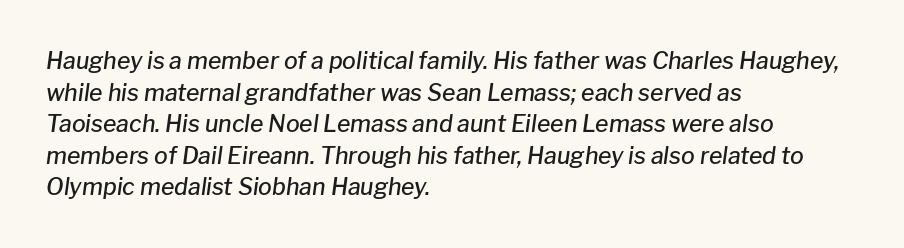
Q: Is the text bold? A: Semi-bold.
Q: Is the text italic (slanted)? A: Yes, it leans right by about 8 degrees.
Q: Is the text underlined? A: No.
Q: How is the paragraph aligned? A: Left-aligned.
Q: Is the spacing between letters normal or unusually wide? A: Normal.
Q: Is the spacing between lines tight, normal or loose? A: Normal.
